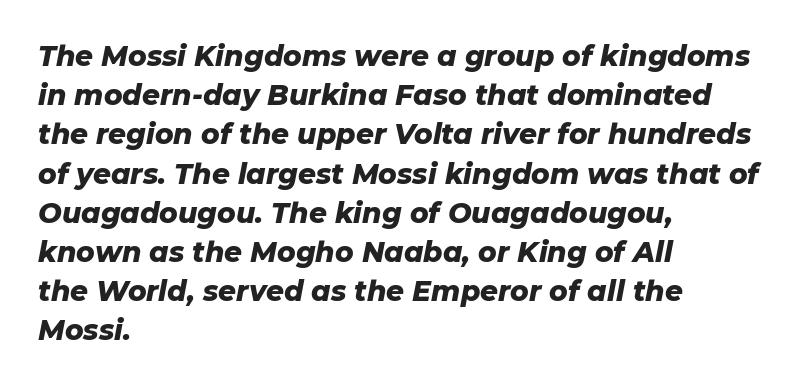
The image shows 28 px heavy type, italic (leaning right); set left-aligned, normal line spacing (1.4x), normal letter spacing, not underlined; low stroke contrast and a medium x-height.
